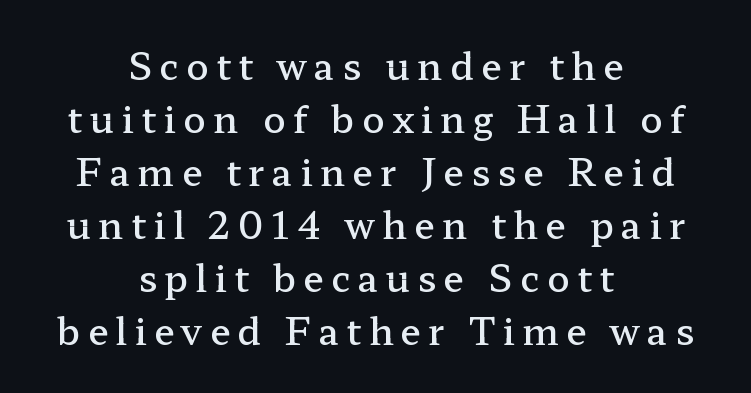
{"serif": "yes", "italic": "no", "bold": "semi", "weight": "semibold", "width": "wide", "stroke_contrast": "low", "x_height": "medium", "monospaced": "no", "underline": "no", "align": "center", "line_spacing": "normal", "line_spacing_ratio": 1.43, "letter_spacing": "wide", "letter_spacing_em": 0.2, "glyph_px": 37}
